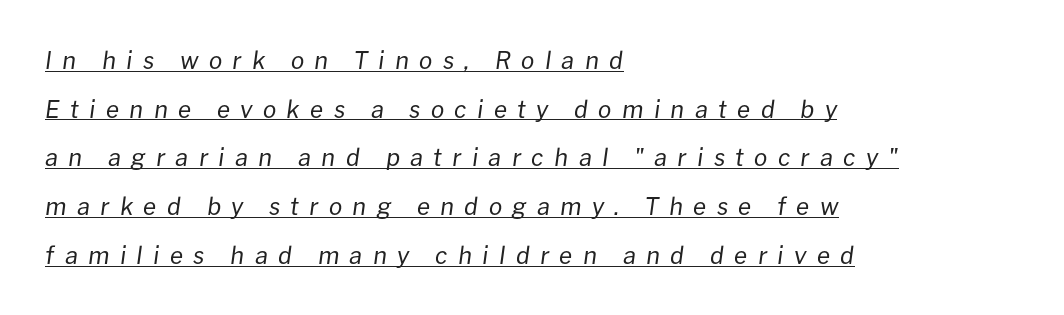
Q: Is the text bold? A: No.
Q: Is the text italic (slanted)? A: Yes, it leans right by about 8 degrees.
Q: Is the text underlined? A: Yes.
Q: How is the paragraph aligned? A: Left-aligned.
Q: Is the spacing between letters normal or unusually wide? A: Unusually wide.
Q: Is the spacing between lines tight, normal or loose? A: Loose.
